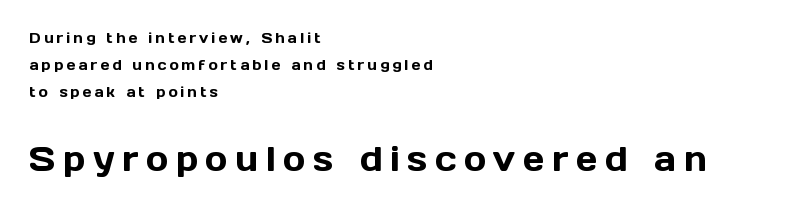
Q: Is the text italic (slanted)? A: No, it is upright.
Q: Is the typeface a serif or a sans-serif typeface? A: Sans-serif.
Q: Is the text underlined? A: No.
Q: How is the paragraph aligned? A: Left-aligned.
Q: Is the spacing between letters normal or unusually wide? A: Unusually wide.
Q: Is the spacing between lines tight, normal or loose? A: Loose.
Q: Which block of text is set in a larger size, the first (top) or the second (bottom)? A: The second (bottom) one.
Q: Width (condensed, normal, or wide)? A: Normal.
Q: x-height? A: Medium.
Q: Monospaced? A: No.
